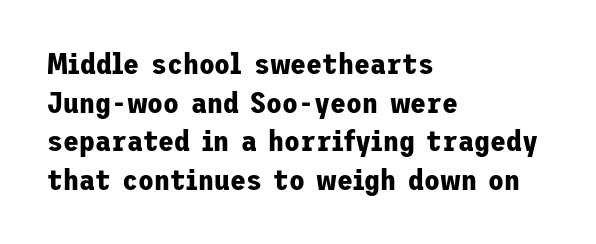
The image shows 29 px bold sans-serif type, upright; set left-aligned, normal line spacing (1.33x), normal letter spacing, not underlined; low stroke contrast and a medium x-height.
